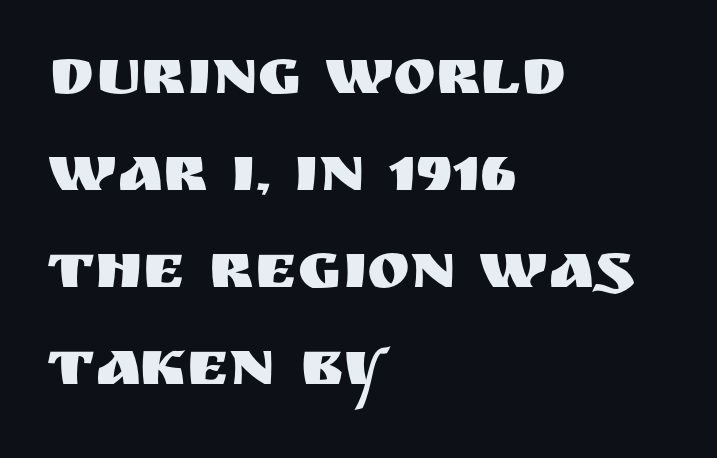
Unlike italic type, these characters show no tilt at all. Summary of vertical rhythm: regular, with standard interline spacing. The glyphs are unaccompanied by any horizontal stroke below them. You could not count columns in this text — the font is proportionally spaced. What stands out about the letter spacing? Nothing — it is the standard amount.
